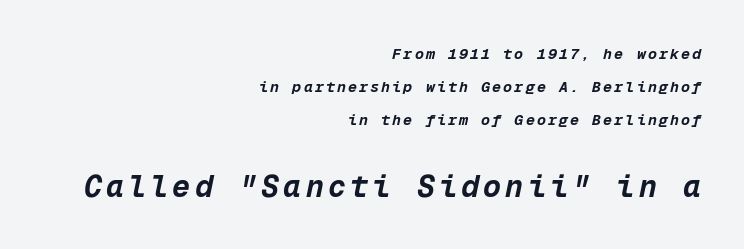
Glance below the letters and you will spot only blank space. In terms of posture, this sample is oblique. Every character here occupies the same horizontal width, giving the sample a typewriter-like rhythm. You get the small type first, then a jump to larger type. The characters look thick and weighty, a clear bold. If you measured baseline to baseline, you'd find a long distance.
